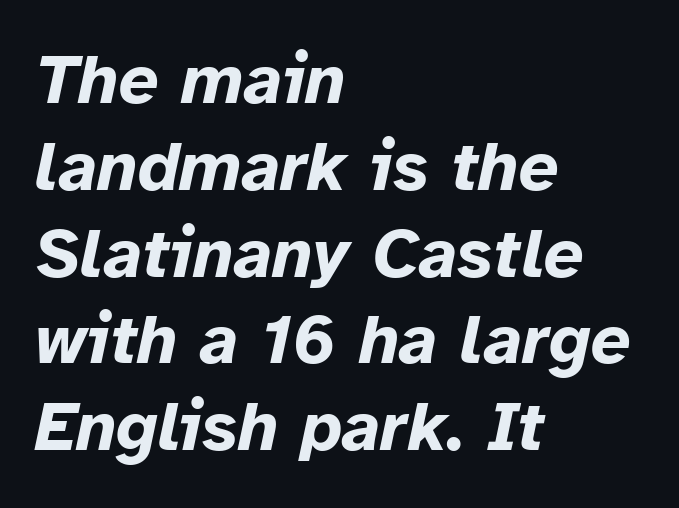
The image shows 70 px bold type, italic (leaning right); set left-aligned, line spacing 1.24x, normal letter spacing, not underlined; low stroke contrast and a medium x-height.
